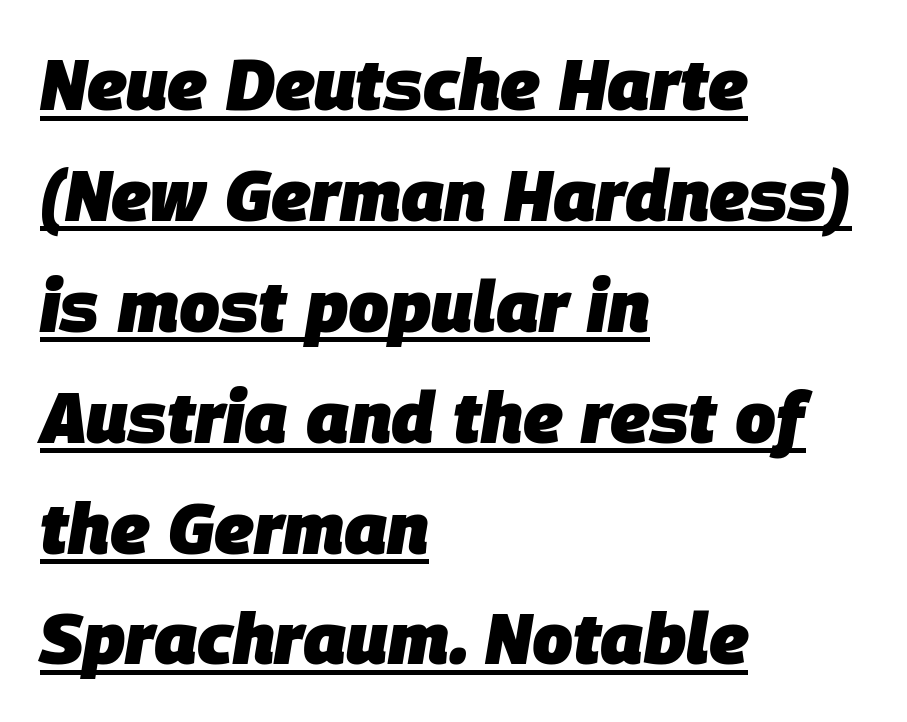
Does the weight exceed regular? Yes, all the way to bold. A continuous stroke trails under the words, as in a hyperlink. Line spacing here is normal. Each letter keeps its own natural width here, so spacing adapts to shape. Characters follow at the spacing the type designer built in. The paragraph shown leans on its left margin.
